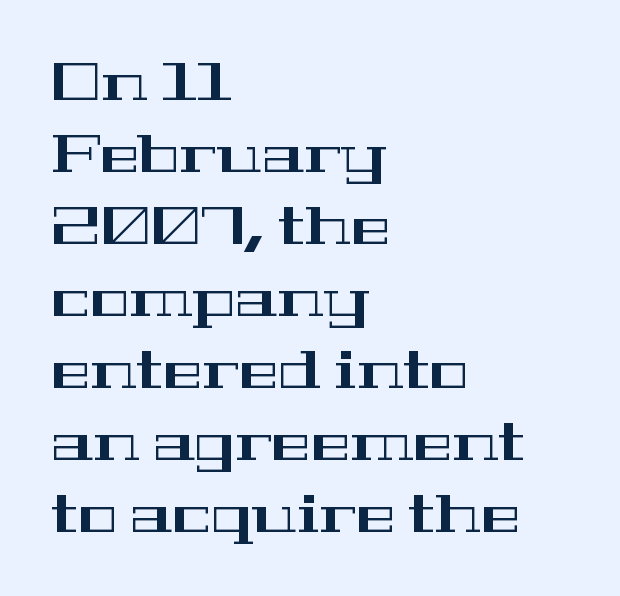
Leading: standard. Short and long lines alike share a common starting point at left. Here the glyphs are tracked normally, forming tight word shapes. Unlike a clean sans, this face finishes its strokes with serifs. These lines are rendered in a variable-pitch font.
